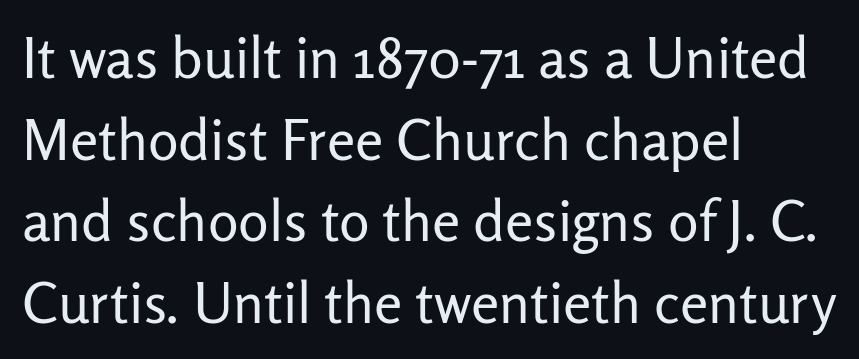
Q: Is the text bold? A: No.
Q: Is the text italic (slanted)? A: No, it is upright.
Q: Is the typeface a serif or a sans-serif typeface? A: Sans-serif.
Q: Is the text underlined? A: No.
Q: How is the paragraph aligned? A: Left-aligned.
Q: Is the spacing between letters normal or unusually wide? A: Normal.
Q: Is the spacing between lines tight, normal or loose? A: Normal.
Q: Width (condensed, normal, or wide)? A: Normal.
Q: Stroke contrast? A: Low.
Q: x-height? A: Medium.
Q: Monospaced? A: No.
